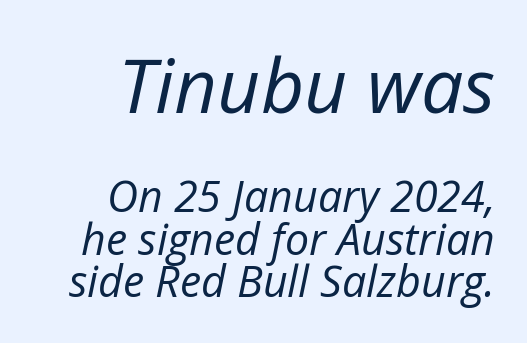
{"italic": "yes", "lean": "right", "slant_degrees": 12, "bold": "no", "weight": "regular", "width": "normal", "stroke_contrast": "low", "x_height": "medium", "monospaced": "no", "underline": "no", "align": "right", "line_spacing": "tight", "line_spacing_ratio": 0.99, "letter_spacing": "normal", "letter_spacing_em": 0.0, "larger_block": "first", "size_ratio": 1.74, "glyph_px": 75}
